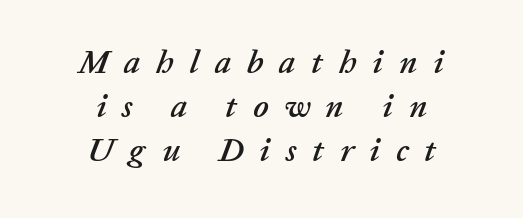
Q: Is the text italic (slanted)? A: Yes, it leans right by about 20 degrees.
Q: Is the text underlined? A: No.
Q: How is the paragraph aligned? A: Centered.
Q: Is the spacing between letters normal or unusually wide? A: Unusually wide.
Q: Is the spacing between lines tight, normal or loose? A: Normal.
Q: Width (condensed, normal, or wide)? A: Normal.
Q: Stroke contrast? A: Low.
Q: x-height? A: Medium.
Q: Monospaced? A: No.
